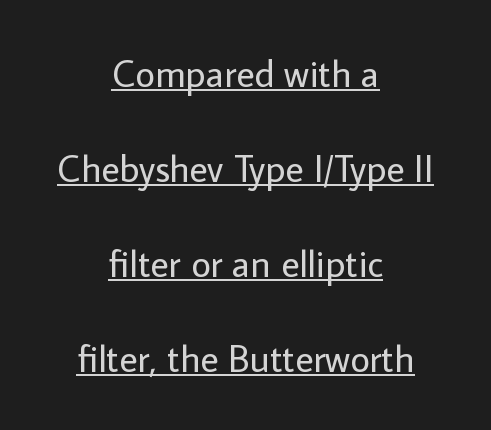
Q: Is the text bold? A: No.
Q: Is the text italic (slanted)? A: No, it is upright.
Q: Is the typeface a serif or a sans-serif typeface? A: Sans-serif.
Q: Is the text underlined? A: Yes.
Q: How is the paragraph aligned? A: Centered.
Q: Is the spacing between letters normal or unusually wide? A: Normal.
Q: Is the spacing between lines tight, normal or loose? A: Loose.
Q: Width (condensed, normal, or wide)? A: Normal.
Q: Stroke contrast? A: Low.
Q: x-height? A: Medium.
Q: Monospaced? A: No.
